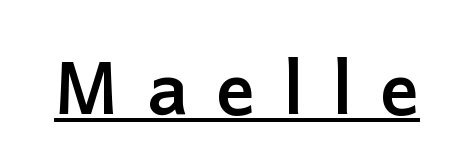
Q: Is the text bold? A: Yes.
Q: Is the text italic (slanted)? A: No, it is upright.
Q: Is the typeface a serif or a sans-serif typeface? A: Sans-serif.
Q: Is the text underlined? A: Yes.
Q: Is the spacing between letters normal or unusually wide? A: Unusually wide.
Q: Width (condensed, normal, or wide)? A: Normal.
Q: Stroke contrast? A: Low.
Q: x-height? A: Medium.
Q: Monospaced? A: No.
